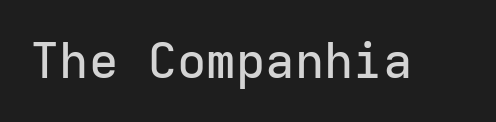
The words here are not underlined. You could call the tracking neutral — neither tight nor loose. Here the designer chose a console-style face with uniform glyph widths. The designer went with a sans here, leaving each stem footless. Every stem runs plumb, perpendicular to the baseline.
